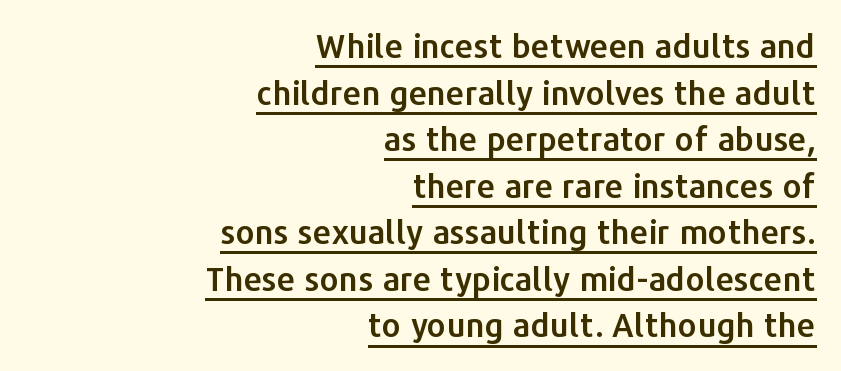
The image shows 33 px sans-serif type, upright; set right-aligned, normal line spacing (1.41x), normal letter spacing, underlined; low stroke contrast and a medium x-height.
